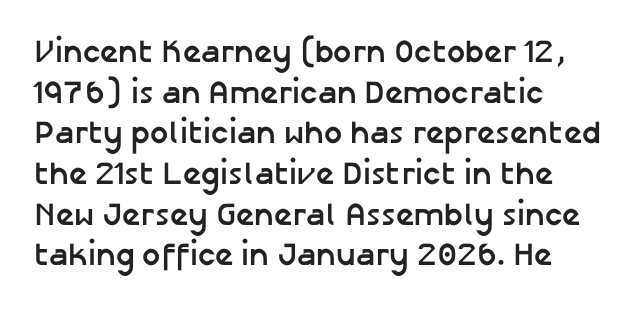
Q: Is the text bold? A: Yes.
Q: Is the text italic (slanted)? A: No, it is upright.
Q: Is the typeface a serif or a sans-serif typeface? A: Sans-serif.
Q: Is the text underlined? A: No.
Q: How is the paragraph aligned? A: Left-aligned.
Q: Is the spacing between letters normal or unusually wide? A: Normal.
Q: Is the spacing between lines tight, normal or loose? A: Normal.
Q: Width (condensed, normal, or wide)? A: Normal.
Q: Stroke contrast? A: Low.
Q: x-height? A: Medium.
Q: Monospaced? A: No.
